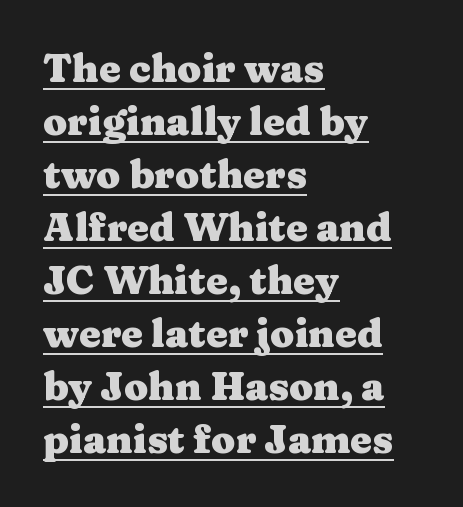
Q: Is the text bold? A: Yes.
Q: Is the text italic (slanted)? A: No, it is upright.
Q: Is the typeface a serif or a sans-serif typeface? A: Serif.
Q: Is the text underlined? A: Yes.
Q: How is the paragraph aligned? A: Left-aligned.
Q: Is the spacing between letters normal or unusually wide? A: Normal.
Q: Is the spacing between lines tight, normal or loose? A: Normal.
Q: Width (condensed, normal, or wide)? A: Wide.
Q: Stroke contrast? A: Medium.
Q: x-height? A: Medium.
Q: Monospaced? A: No.
